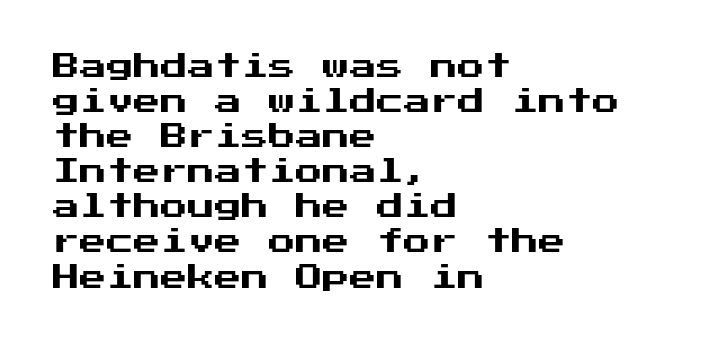
The image shows 27 px text type, upright; set left-aligned, normal line spacing (1.3x), normal letter spacing, not underlined.
